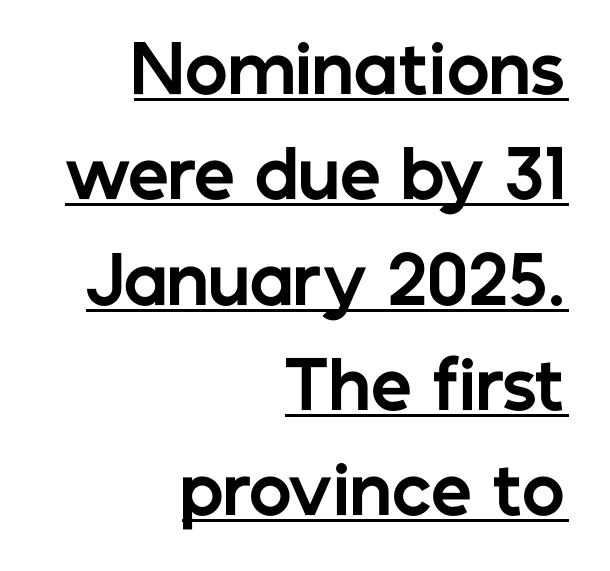
{"serif": "no", "italic": "no", "bold": "yes", "weight": "bold", "width": "normal", "stroke_contrast": "low", "x_height": "medium", "monospaced": "no", "underline": "yes", "align": "right", "line_spacing": "normal", "line_spacing_ratio": 1.62, "letter_spacing": "normal", "letter_spacing_em": 0.0, "glyph_px": 65}
